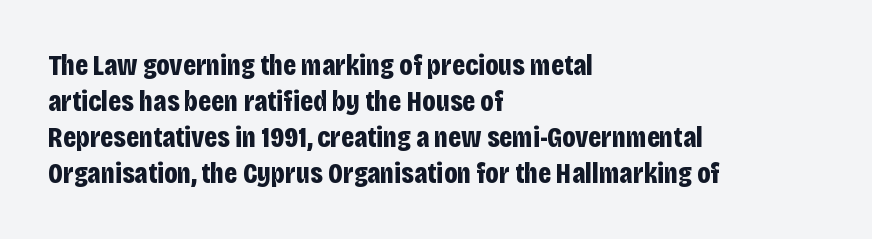
Q: Is the text bold? A: Yes.
Q: Is the text italic (slanted)? A: No, it is upright.
Q: Is the typeface a serif or a sans-serif typeface? A: Sans-serif.
Q: Is the text underlined? A: No.
Q: How is the paragraph aligned? A: Left-aligned.
Q: Is the spacing between letters normal or unusually wide? A: Normal.
Q: Width (condensed, normal, or wide)? A: Condensed.
Q: Stroke contrast? A: Low.
Q: x-height? A: Large.
Q: Monospaced? A: No.
